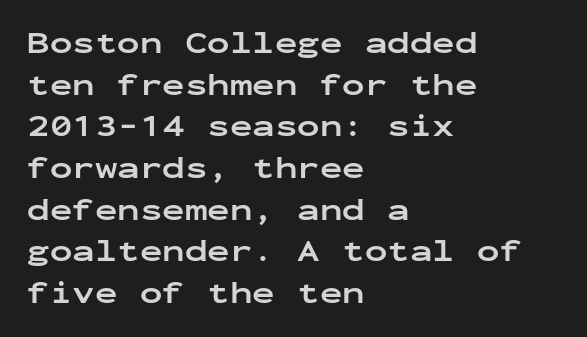
The image shows 30 px bold, wide sans-serif type, upright, monospaced; set left-aligned, normal line spacing (1.39x), normal letter spacing, not underlined; low stroke contrast and a medium x-height.
